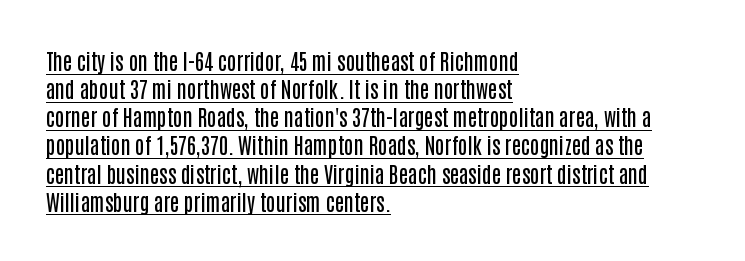
Each line of the rendering has a horizontal stroke beneath the glyphs. These lines keep a tight, regular rhythm from letter to letter. The rendering uses a moderate line-height, typical for paragraphs. If you drew a line through each stem, it would be perfectly vertical. Does the weight exceed regular? Yes, but only to semibold. The rendering anchors every line to the left-hand side.
